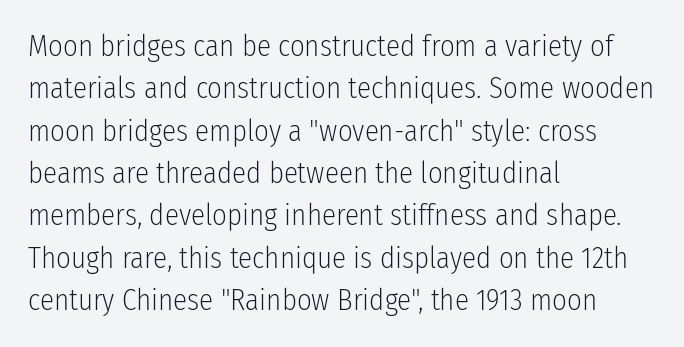
The rendering uses natural spacing where letterforms have individual widths. Spacing between characters is what you'd get straight out of the box. Unmarked baselines from the first word to the last. A quiet, ordinary-to-light weight characterises the typeface.
